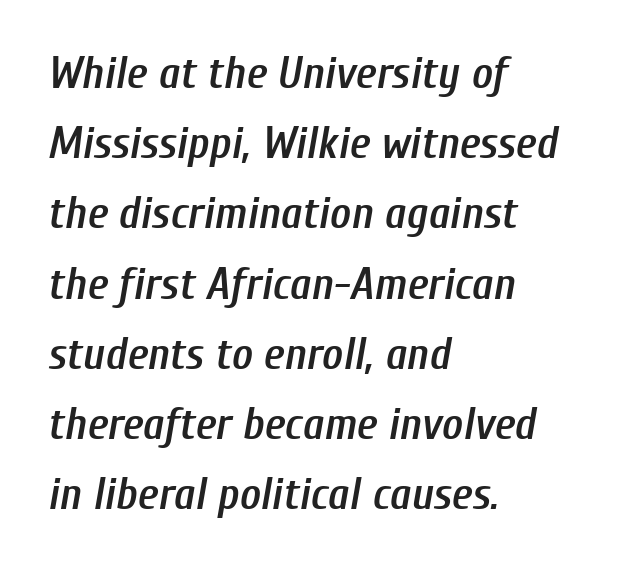
Q: Is the text bold? A: Semi-bold.
Q: Is the text italic (slanted)? A: Yes, it leans right by about 10 degrees.
Q: Is the text underlined? A: No.
Q: How is the paragraph aligned? A: Left-aligned.
Q: Is the spacing between letters normal or unusually wide? A: Normal.
Q: Is the spacing between lines tight, normal or loose? A: Normal.
Q: Width (condensed, normal, or wide)? A: Condensed.
Q: Stroke contrast? A: Low.
Q: x-height? A: Medium.
Q: Monospaced? A: No.
